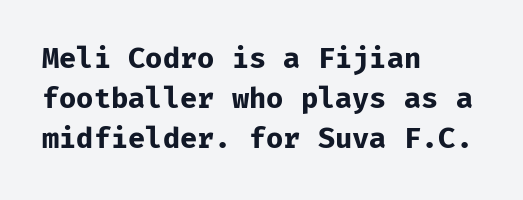
{"serif": "no", "italic": "no", "bold": "yes", "weight": "bold", "width": "normal", "stroke_contrast": "low", "x_height": "medium", "underline": "no", "align": "left", "line_spacing": "normal", "line_spacing_ratio": 1.43, "letter_spacing": "normal", "letter_spacing_em": 0.0, "glyph_px": 28}
